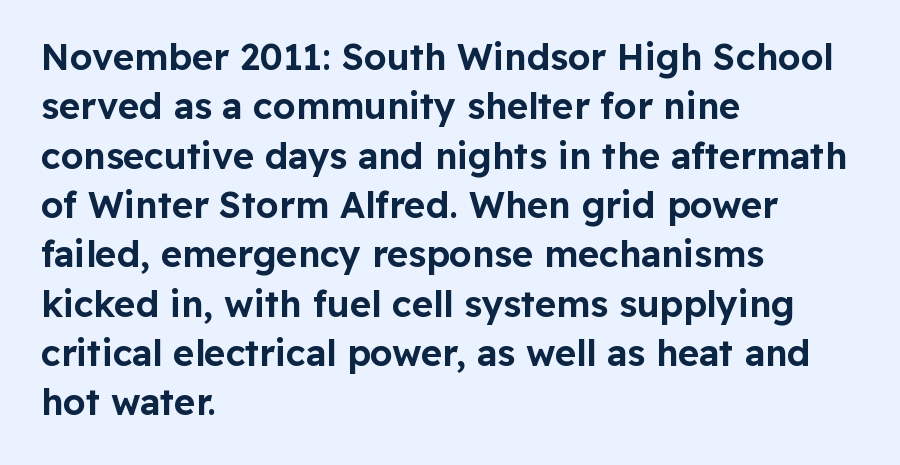
Q: Is the text italic (slanted)? A: No, it is upright.
Q: Is the typeface a serif or a sans-serif typeface? A: Sans-serif.
Q: Is the text underlined? A: No.
Q: How is the paragraph aligned? A: Left-aligned.
Q: Is the spacing between letters normal or unusually wide? A: Normal.
Q: Is the spacing between lines tight, normal or loose? A: Normal.
Q: Width (condensed, normal, or wide)? A: Normal.
Q: Stroke contrast? A: Low.
Q: x-height? A: Medium.
Q: Monospaced? A: No.
